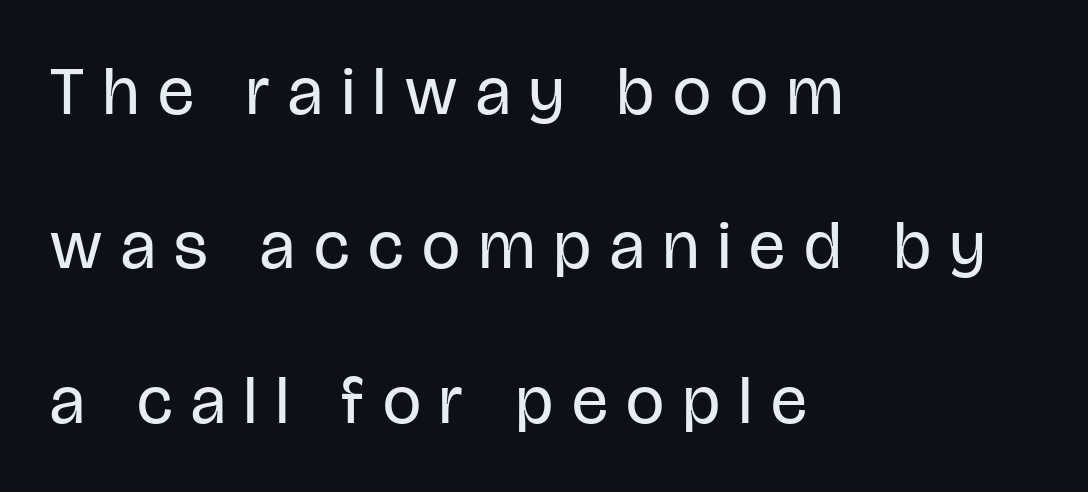
The type is letterspaced generously, with wide tracking. Horizontal bands of white between lines are thick stripes. Counters stay open thanks to moderate or lighter strokes. The face used here is proportionally spaced, like ordinary book or web type.
